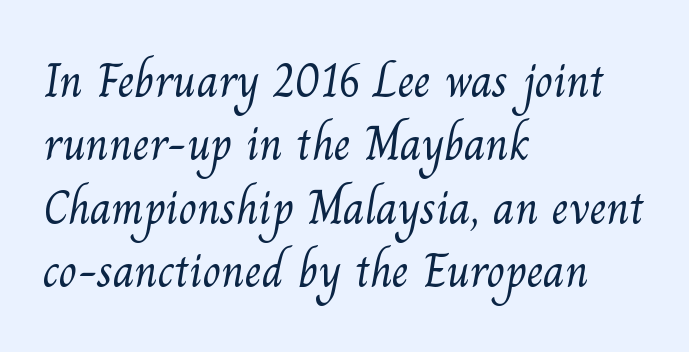
Q: Is the text bold? A: No.
Q: Is the typeface a serif or a sans-serif typeface? A: Serif.
Q: Is the text underlined? A: No.
Q: How is the paragraph aligned? A: Left-aligned.
Q: Is the spacing between letters normal or unusually wide? A: Normal.
Q: Is the spacing between lines tight, normal or loose? A: Normal.
Q: Width (condensed, normal, or wide)? A: Normal.
Q: Stroke contrast? A: Medium.
Q: x-height? A: Small.
Q: Monospaced? A: No.
